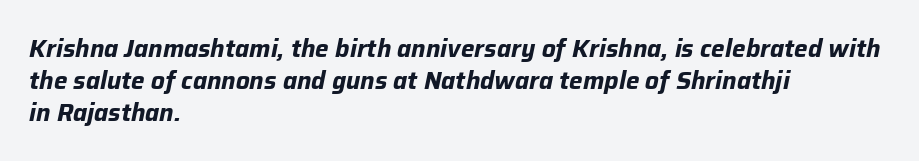
Each row of text sits above clean, open space. These lines sit exactly where default settings would place them. The whole block is typeset with a tilt. The face used here has the dense, thick strokes of a bold.
